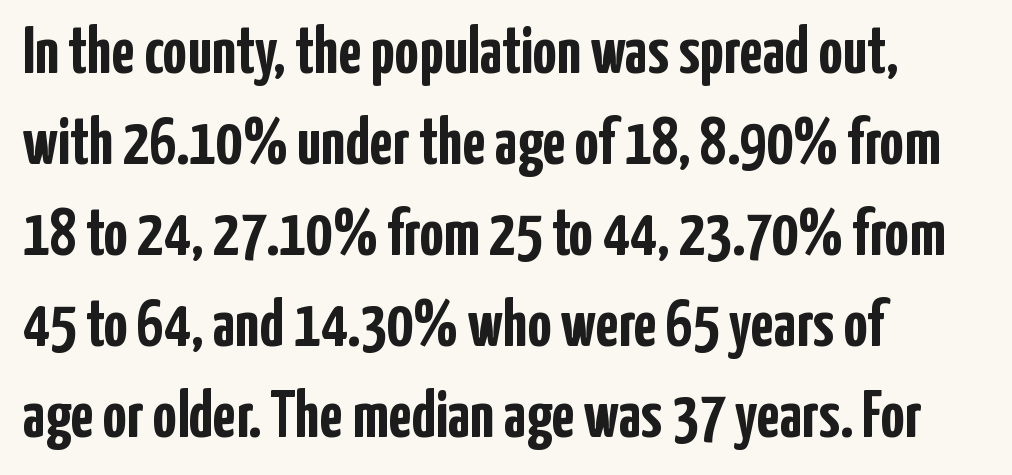
A typesetter would call this proportional, since set widths differ per character. Compared with typical paragraphs, the rows here are spaced about the same. No word sits above an underline. Strong, thick strokes mark this as bold type. Words appear dense and cohesive because spacing is normal.
